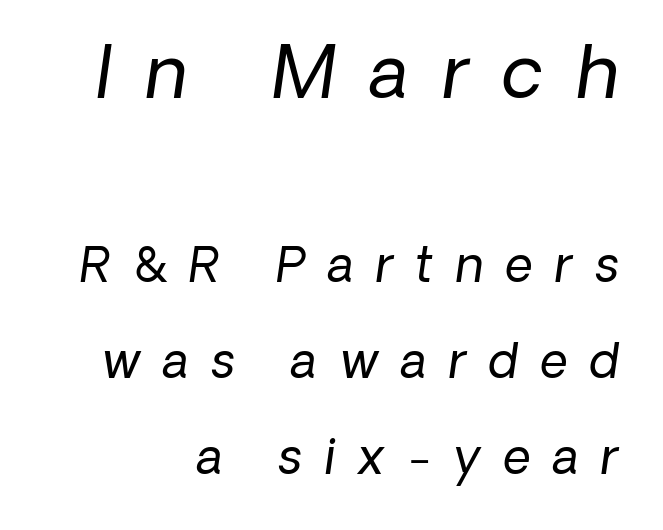
{"serif": "no", "bold": "no", "weight": "regular", "width": "normal", "stroke_contrast": "low", "x_height": "medium", "monospaced": "no", "underline": "no", "line_spacing": "loose", "line_spacing_ratio": 2.0, "letter_spacing": "wide", "letter_spacing_em": 0.46, "larger_block": "first", "size_ratio": 1.5, "glyph_px": 72}
